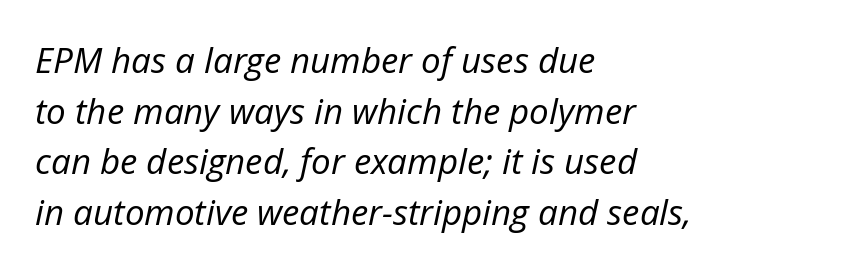
{"italic": "yes", "lean": "right", "slant_degrees": 12, "bold": "no", "weight": "regular", "width": "normal", "stroke_contrast": "low", "x_height": "medium", "monospaced": "no", "underline": "no", "align": "left", "line_spacing": "normal", "line_spacing_ratio": 1.45, "letter_spacing": "normal", "letter_spacing_em": 0.0, "glyph_px": 35}
